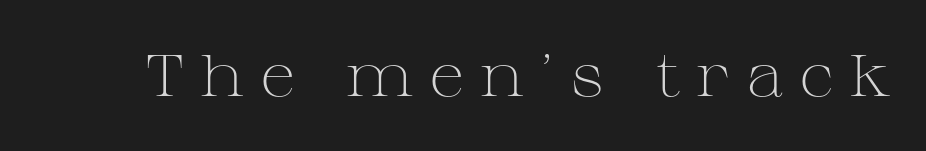
The image shows 59 px light, wide serif type, upright; set unusually wide letter spacing (+0.26 em), not underlined; medium stroke contrast and a medium x-height.
